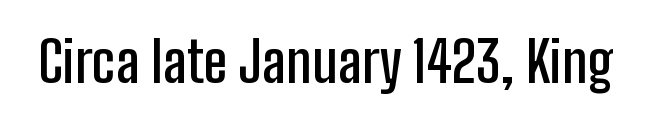
Vertical strokes here are truly vertical. I'd call this a sans setting — the letters go barefoot. The tracking reads as untouched default to a designer's eye. The space beneath each line is pristine and unruled.
